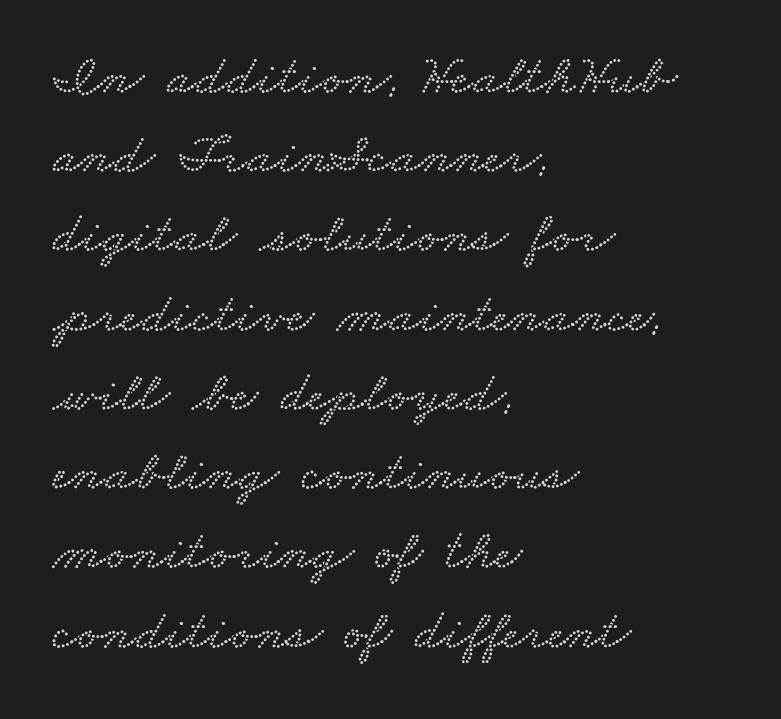
A clean baseline with only descenders dipping below it. The setting favours the left margin, as ordinary paragraphs usually do. Leading: standard. These lines keep a tight, regular rhythm from letter to letter.
